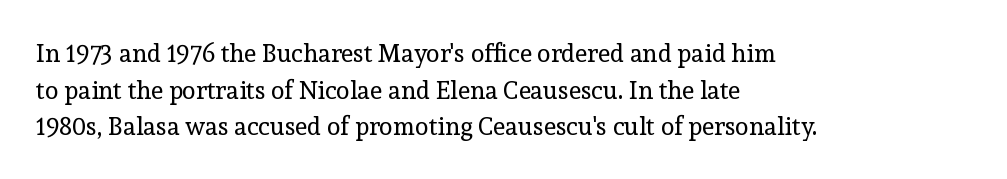
Q: Is the text bold? A: No.
Q: Is the text italic (slanted)? A: No, it is upright.
Q: Is the text underlined? A: No.
Q: How is the paragraph aligned? A: Left-aligned.
Q: Is the spacing between letters normal or unusually wide? A: Normal.
Q: Is the spacing between lines tight, normal or loose? A: Normal.
